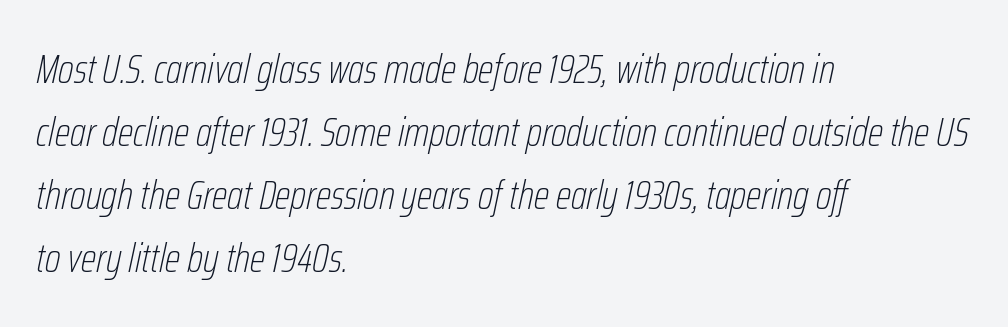
Q: Is the text bold? A: No.
Q: Is the text italic (slanted)? A: Yes, it leans right by about 12 degrees.
Q: Is the text underlined? A: No.
Q: How is the paragraph aligned? A: Left-aligned.
Q: Is the spacing between letters normal or unusually wide? A: Normal.
Q: Is the spacing between lines tight, normal or loose? A: Normal.
Q: Width (condensed, normal, or wide)? A: Condensed.
Q: Stroke contrast? A: Low.
Q: x-height? A: Medium.
Q: Monospaced? A: No.
